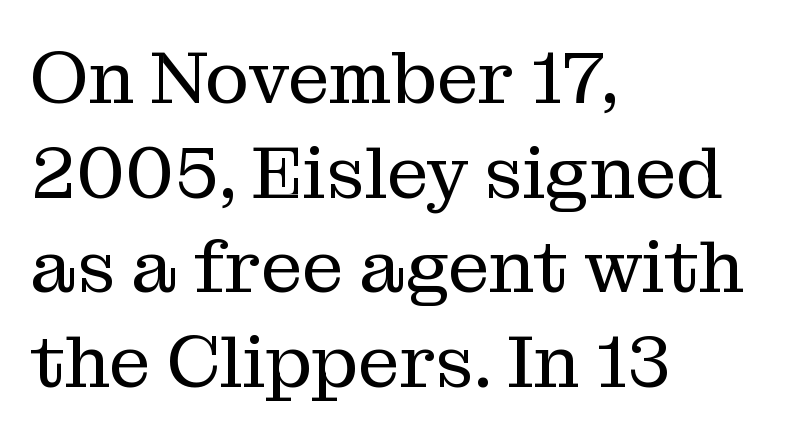
Each row of text sits above clean, open space. Is there any slant? The stems are plumb. A typesetter would call this zero additional tracking. I'd call this a serif setting — the letters wear small feet. The paragraph has a hard left edge and a soft right edge. Do the characters align in a grid? No, the font is proportional.
